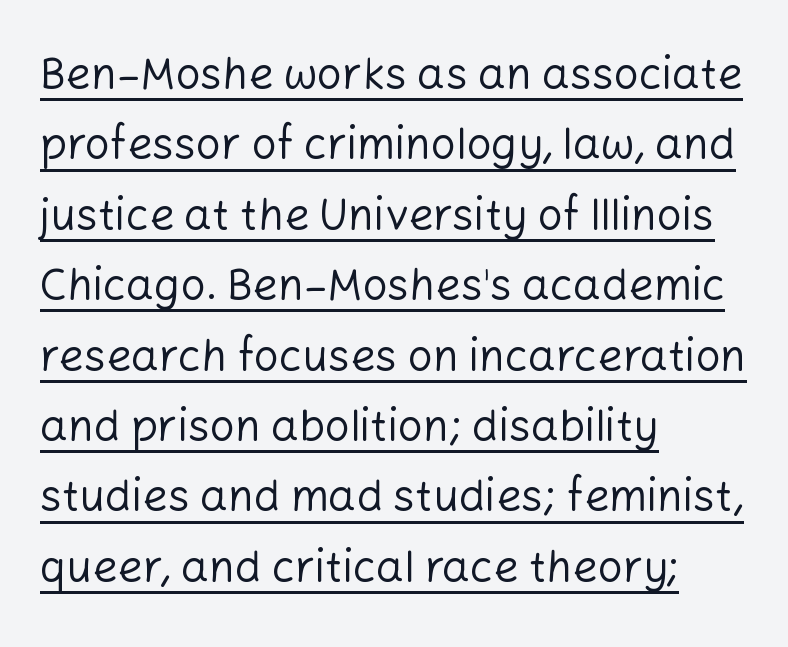
{"serif": "no", "italic": "no", "bold": "no", "weight": "regular", "width": "normal", "stroke_contrast": "low", "x_height": "medium", "monospaced": "no", "underline": "yes", "align": "left", "line_spacing": "normal", "line_spacing_ratio": 1.6, "letter_spacing": "normal", "letter_spacing_em": 0.0, "glyph_px": 44}
